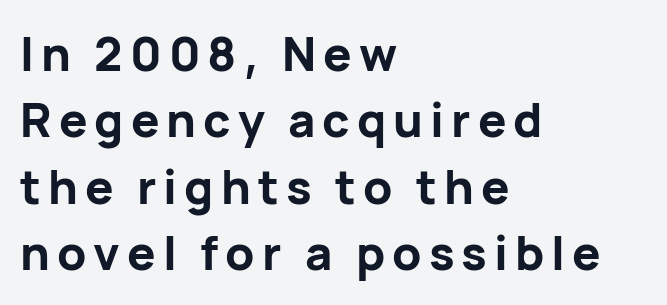
The image shows 47 px bold sans-serif type, upright; set left-aligned, normal line spacing (1.41x), not underlined; low stroke contrast and a medium x-height.
